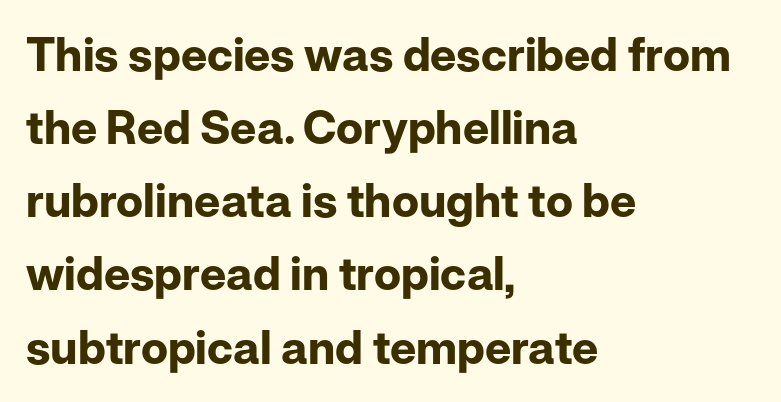
The image shows 46 px bold sans-serif type, upright; set left-aligned, normal line spacing (1.59x), normal letter spacing, not underlined; low stroke contrast and a medium x-height.
